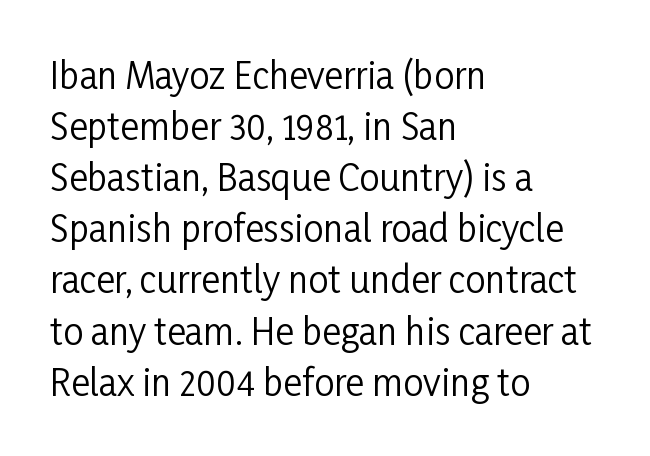
Each line starts at the same left margin while the right side varies. Check under the words: just untouched page. The weight would be labelled regular, book, light, or lighter still. Ascenders rise straight up at ninety degrees.
